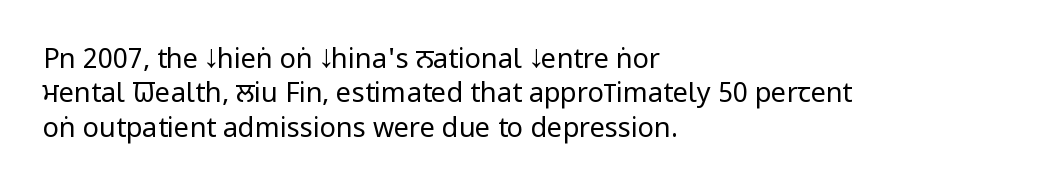
The letterforms sit at book weight or below. Honestly, the letter spacing is just normal — you wouldn't notice it. The type sits square on the baseline with zero lean. Unmarked baselines from the first word to the last. The text block is weighted toward the left margin, trailing off unevenly rightward. The designer left line spacing at the default.
